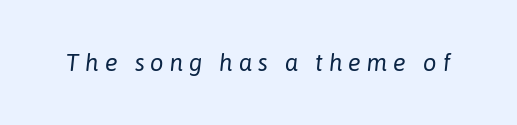
{"italic": "yes", "lean": "right", "slant_degrees": 6, "bold": "no", "underline": "no", "letter_spacing": "wide", "letter_spacing_em": 0.24, "glyph_px": 24}
